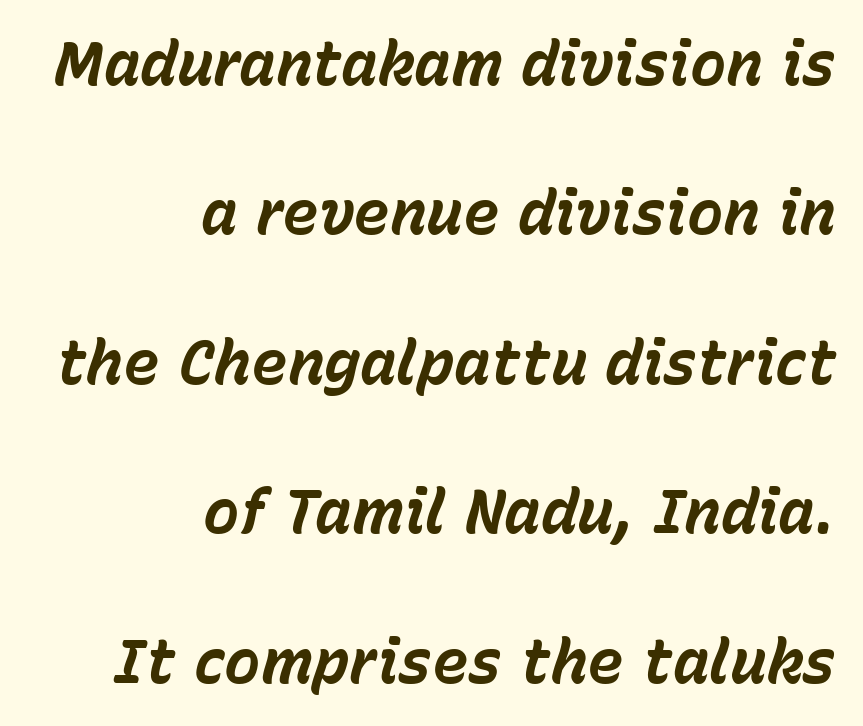
Q: Is the text bold? A: Yes.
Q: Is the text italic (slanted)? A: Yes, it leans right by about 15 degrees.
Q: Is the text underlined? A: No.
Q: How is the paragraph aligned? A: Right-aligned.
Q: Is the spacing between letters normal or unusually wide? A: Normal.
Q: Is the spacing between lines tight, normal or loose? A: Loose.
Q: Width (condensed, normal, or wide)? A: Normal.
Q: Stroke contrast? A: Low.
Q: x-height? A: Medium.
Q: Monospaced? A: No.
